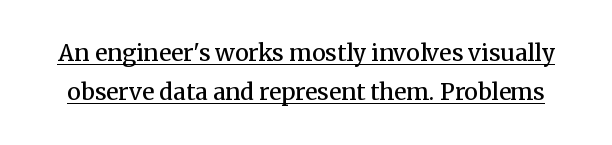
What decoration does the sample have? An underline. No italicization has been applied; the sample stays upright. Each new line begins a customary step beneath the previous one. Letter spacing: default.
